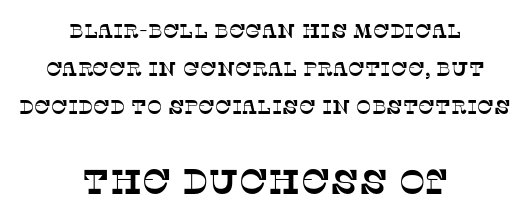
The image shows 35 px serif type; set centered, line spacing 1.89x, normal letter spacing, not underlined; the second (bottom) block is 1.75x larger; low stroke contrast and a large x-height.
